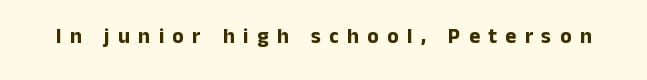
Weight: bold. The glyphs are unaccompanied by any horizontal stroke below them. Characters follow at a spacing far wider than the type designer built in. Notice how the stems are strictly vertical — no italics here.
